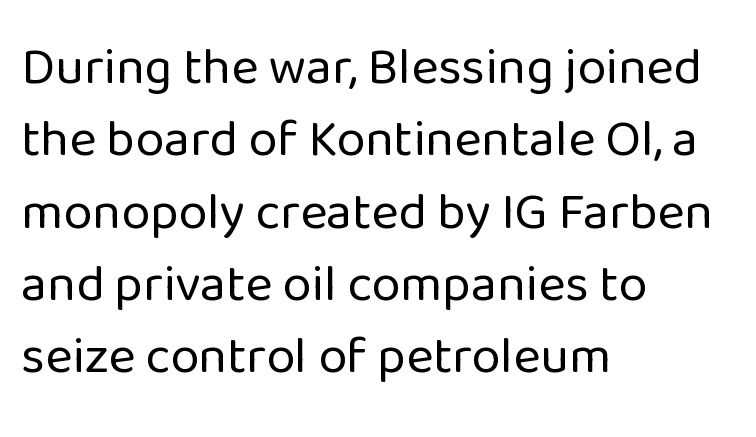
It's the straight-up-and-down kind of type. On a weight scale, this lands at 450 or below. Type style note: lacks serifs. Left-aligned paragraph, ragged on the right. Character widths vary here, with narrow letters taking less room than wide ones. Observe the ordinary spacing: letters are neighbours, not strangers.
